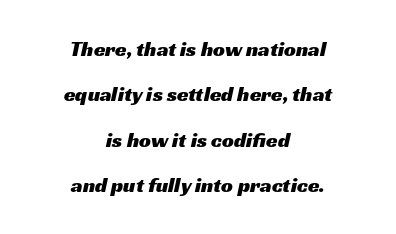
Loosely led — the rows are spread out. Any mark beneath the type? The region is blank. Observe the ordinary spacing: letters are neighbours, not strangers. In CSS terms this would be text-align: center.
